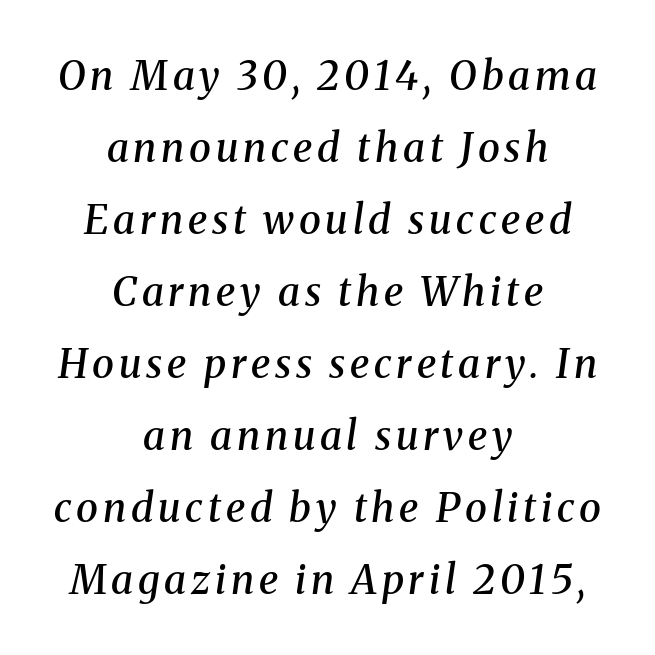
The image shows 40 px semibold serif type, italic (leaning right); set centered, line spacing 1.8x, not underlined; medium stroke contrast and a medium x-height.
